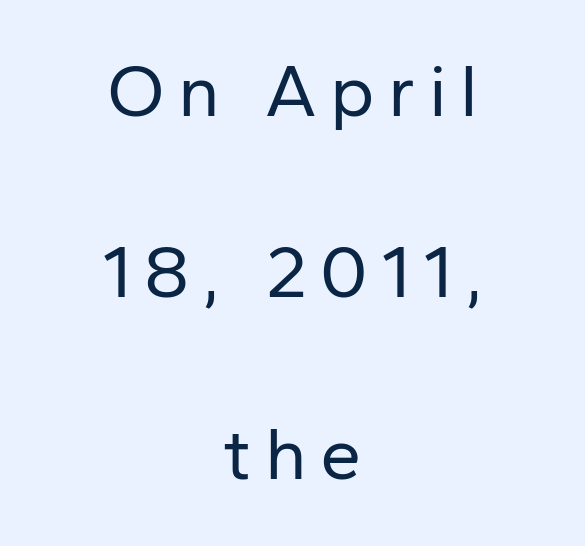
{"serif": "no", "italic": "no", "bold": "no", "weight": "regular", "width": "normal", "stroke_contrast": "low", "x_height": "medium", "monospaced": "no", "underline": "no", "align": "center", "line_spacing": "loose", "line_spacing_ratio": 2.45, "glyph_px": 74}
